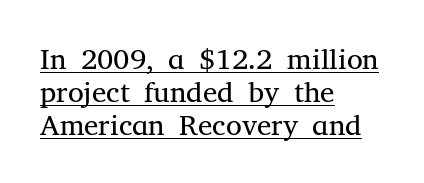
{"serif": "yes", "italic": "no", "bold": "no", "weight": "regular", "width": "normal", "stroke_contrast": "medium", "x_height": "medium", "monospaced": "no", "underline": "yes", "align": "left", "line_spacing": "tight", "line_spacing_ratio": 1.14, "letter_spacing": "normal", "letter_spacing_em": 0.0, "glyph_px": 29}
